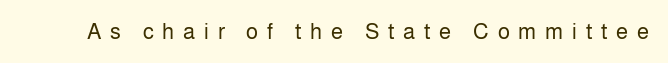
Q: Is the text bold? A: No.
Q: Is the text italic (slanted)? A: No, it is upright.
Q: Is the text underlined? A: No.
Q: Is the spacing between letters normal or unusually wide? A: Unusually wide.
